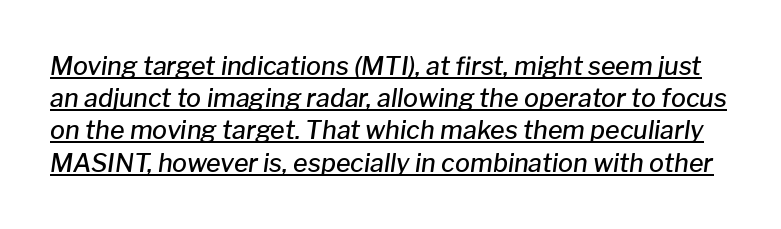
Q: Is the text bold? A: Semi-bold.
Q: Is the text italic (slanted)? A: Yes, it leans right by about 8 degrees.
Q: Is the text underlined? A: Yes.
Q: Is the spacing between letters normal or unusually wide? A: Normal.
Q: Is the spacing between lines tight, normal or loose? A: Normal.
